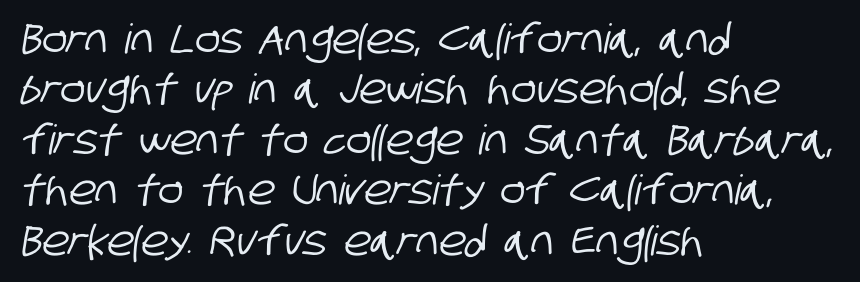
Q: Is the typeface a serif or a sans-serif typeface? A: Sans-serif.
Q: Is the text underlined? A: No.
Q: How is the paragraph aligned? A: Left-aligned.
Q: Is the spacing between letters normal or unusually wide? A: Normal.
Q: Width (condensed, normal, or wide)? A: Condensed.
Q: Stroke contrast? A: Low.
Q: x-height? A: Large.
Q: Monospaced? A: No.
